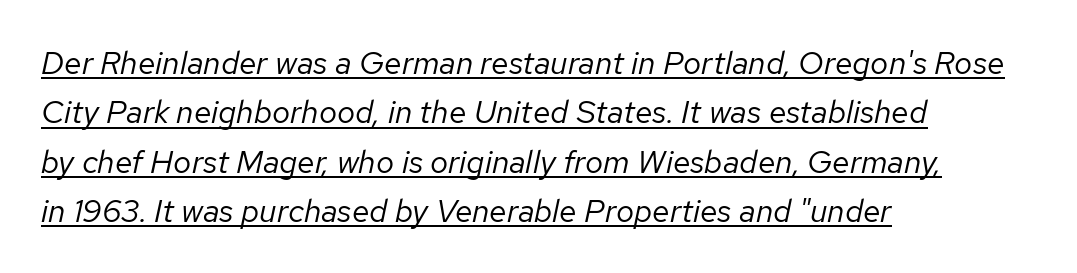
{"italic": "yes", "lean": "right", "slant_degrees": 12, "bold": "no", "weight": "regular", "width": "normal", "stroke_contrast": "low", "x_height": "medium", "monospaced": "no", "underline": "yes", "align": "left", "line_spacing": "normal", "line_spacing_ratio": 1.54, "letter_spacing": "normal", "letter_spacing_em": 0.0, "glyph_px": 32}
